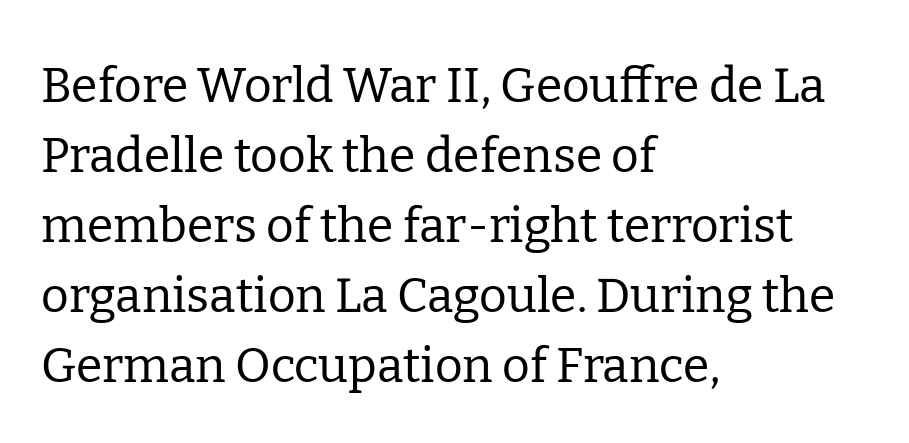
The leading is moderate, giving the passage an even texture. Alignment: flush left. Yep, those are serifs on the letters. Caption: standard tracking, unaltered.
